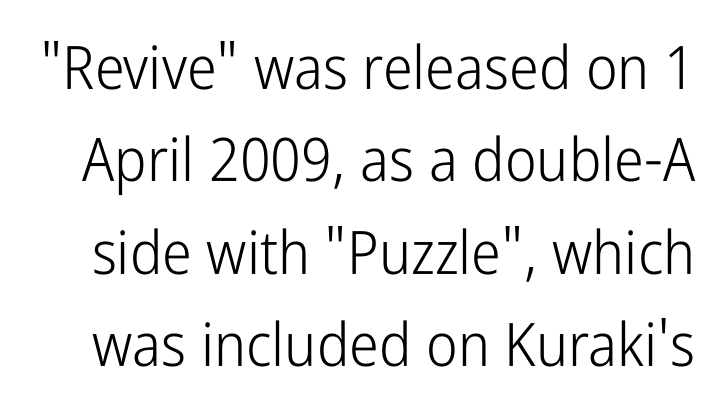
Q: Is the text bold? A: No.
Q: Is the text italic (slanted)? A: No, it is upright.
Q: Is the typeface a serif or a sans-serif typeface? A: Sans-serif.
Q: Is the text underlined? A: No.
Q: Is the spacing between letters normal or unusually wide? A: Normal.
Q: Is the spacing between lines tight, normal or loose? A: Normal.
Q: Width (condensed, normal, or wide)? A: Condensed.
Q: Stroke contrast? A: Low.
Q: x-height? A: Medium.
Q: Monospaced? A: No.
